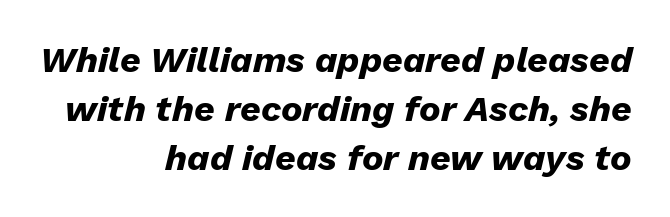
The image shows 36 px heavy type, italic (leaning right); set right-aligned, normal line spacing (1.36x), normal letter spacing, not underlined; low stroke contrast and a medium x-height.
